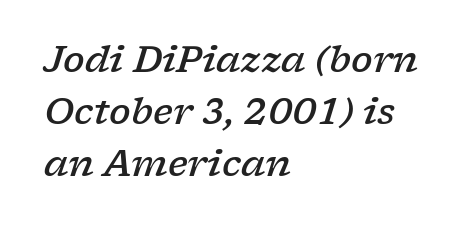
{"serif": "yes", "italic": "yes", "lean": "right", "slant_degrees": 17, "bold": "semi", "weight": "semibold", "width": "wide", "stroke_contrast": "low", "x_height": "medium", "monospaced": "no", "underline": "no", "align": "left", "line_spacing": "normal", "line_spacing_ratio": 1.44, "letter_spacing": "normal", "letter_spacing_em": 0.0, "glyph_px": 36}
